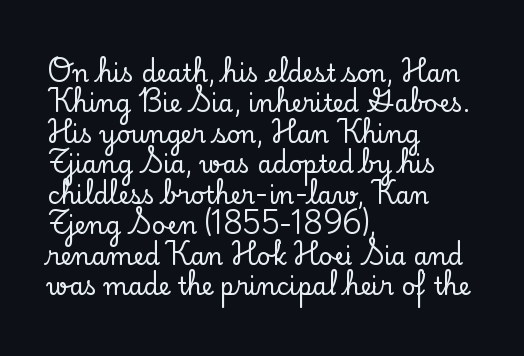
Q: Is the text italic (slanted)? A: No, it is upright.
Q: Is the text underlined? A: No.
Q: How is the paragraph aligned? A: Left-aligned.
Q: Is the spacing between letters normal or unusually wide? A: Normal.
Q: Is the spacing between lines tight, normal or loose? A: Normal.
